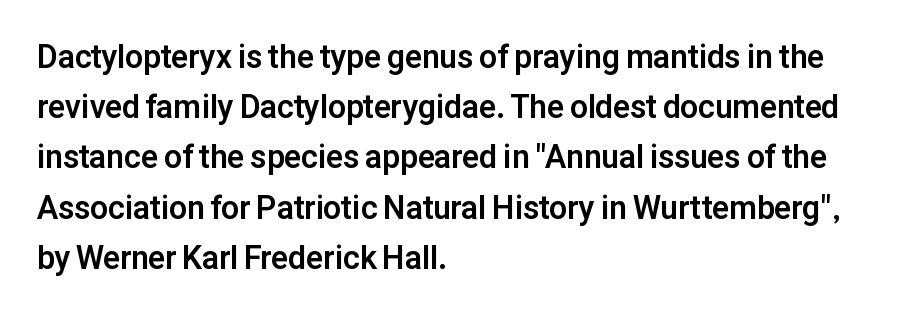
The image shows 32 px bold sans-serif type, upright; set left-aligned, normal line spacing (1.57x), normal letter spacing, not underlined; low stroke contrast and a medium x-height.
